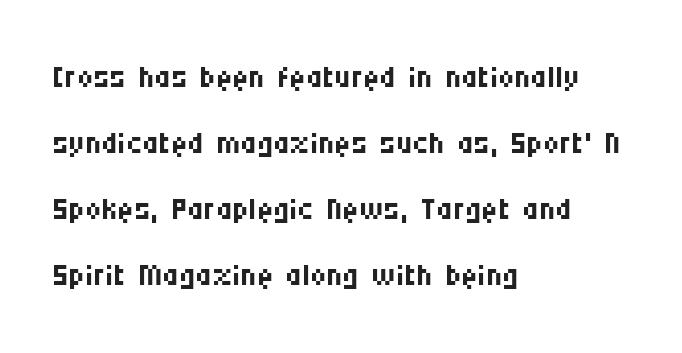
{"serif": "no", "italic": "no", "bold": "no", "weight": "regular", "width": "condensed", "stroke_contrast": "medium", "x_height": "large", "monospaced": "no", "underline": "no", "align": "left", "line_spacing": "normal", "line_spacing_ratio": 1.47, "letter_spacing": "normal", "letter_spacing_em": 0.0, "glyph_px": 45}
